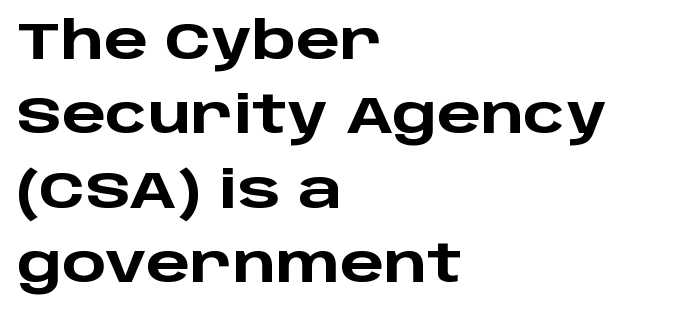
Honestly, there is no underline to notice here at all. Spacing between characters is what you'd get straight out of the box. Unlike italic type, these characters show no tilt at all. The line-height multiplier appears to be the usual default. A full-strength bold gives these letters their thick strokes. The typesetter chose a ragged-right arrangement here.
